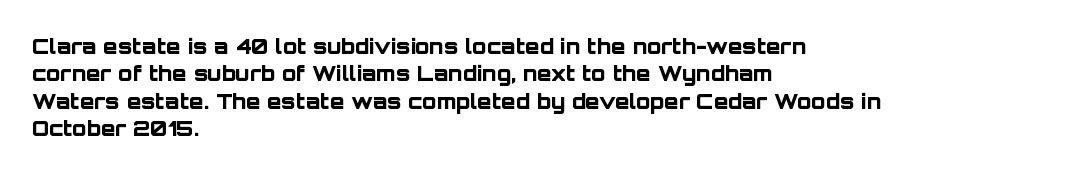
{"italic": "no", "bold": "yes", "underline": "no", "align": "left", "line_spacing": "normal", "line_spacing_ratio": 1.3, "letter_spacing": "normal", "letter_spacing_em": 0.0, "glyph_px": 21}
